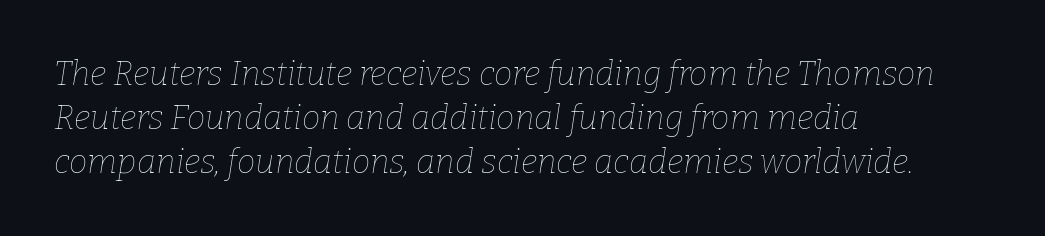
Any mark beneath the type? The region is blank. The lettering tilts uniformly, giving the passage an italic look. This block has exactly the height ordinary leading produces. Caption: face not bold, strokes unweighted. Proportional: the letters do not fall into vertical columns. The ragged edge is on the right, which tells us the setting is flush left.
